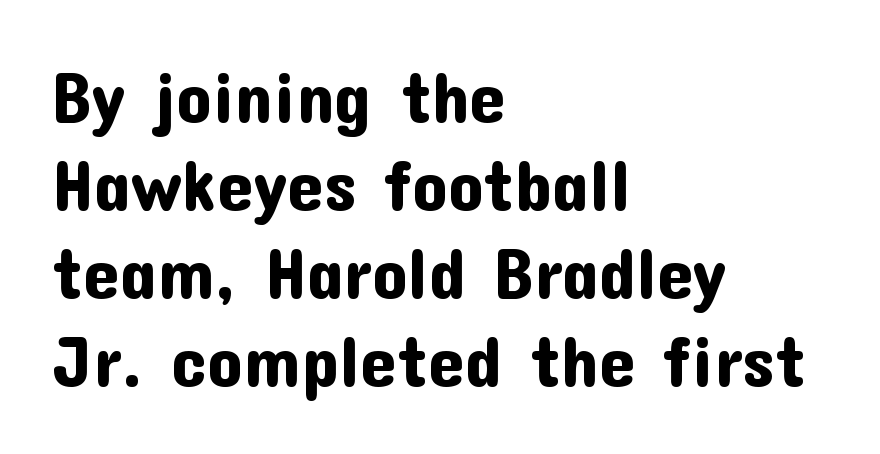
{"serif": "no", "italic": "no", "width": "normal", "stroke_contrast": "low", "x_height": "medium", "monospaced": "no", "underline": "no", "align": "left", "line_spacing_ratio": 1.22, "letter_spacing": "normal", "letter_spacing_em": 0.0, "glyph_px": 72}
